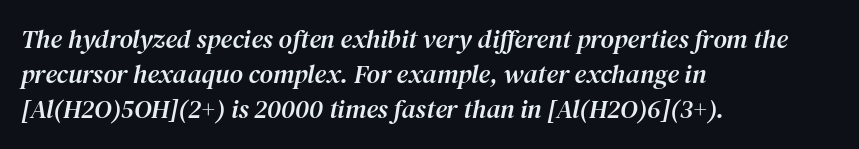
Q: Is the text italic (slanted)? A: Yes, it leans right by about 12 degrees.
Q: Is the text underlined? A: No.
Q: How is the paragraph aligned? A: Left-aligned.
Q: Is the spacing between letters normal or unusually wide? A: Normal.
Q: Is the spacing between lines tight, normal or loose? A: Normal.
